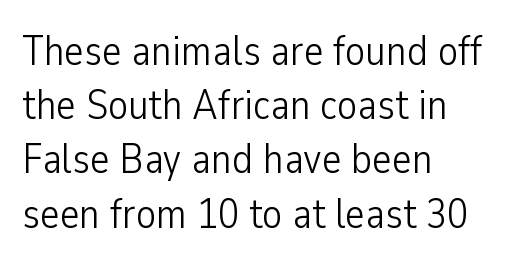
This sample uses plain, unmodified letter spacing. In CSS terms this would be text-align: left. A normal amount of white space separates one row of letters from the next. The face used here is proportionally spaced, like ordinary book or web type. Is the type heavy? It reads as light-to-regular instead. Every character sits straight up, as roman type does.
